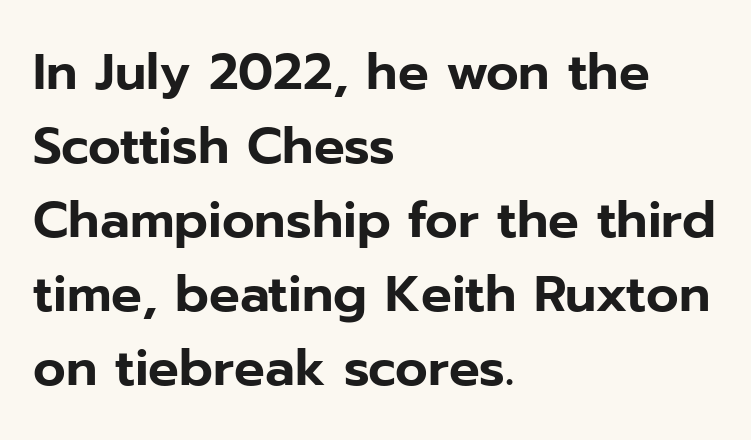
Are there feet on the stems? There aren't — it's a sans. You could call the tracking neutral — neither tight nor loose. Think of a printed novel: that variable character pitch is what you see here. The passage shown is not underscored anywhere. Every stem runs plumb, perpendicular to the baseline.
